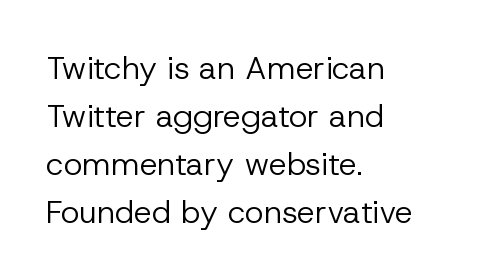
{"serif": "no", "italic": "no", "bold": "no", "weight": "regular", "width": "normal", "stroke_contrast": "low", "x_height": "medium", "monospaced": "no", "underline": "no", "align": "left", "line_spacing": "normal", "line_spacing_ratio": 1.5, "letter_spacing": "normal", "letter_spacing_em": 0.0, "glyph_px": 32}
